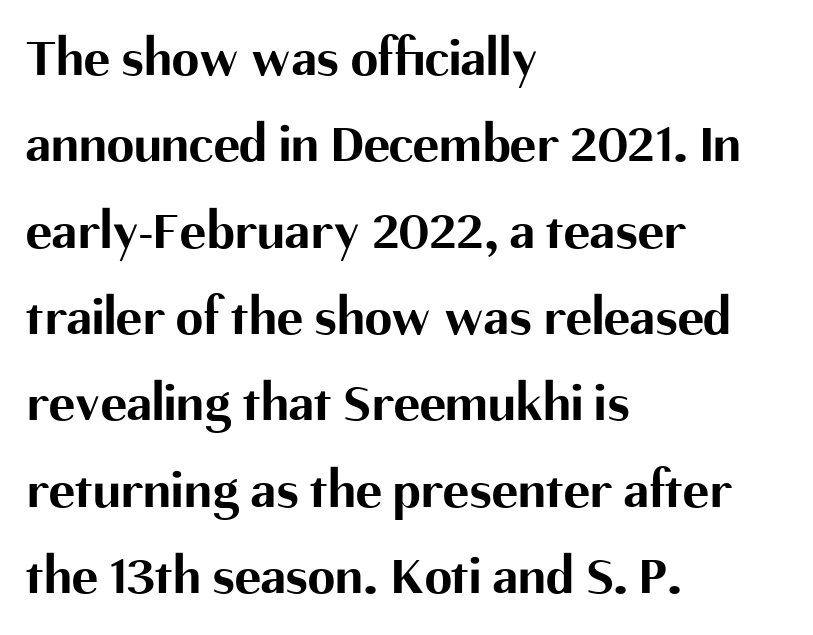
The image shows 55 px bold sans-serif type, upright; set left-aligned, normal line spacing (1.57x), normal letter spacing, not underlined; medium stroke contrast and a medium x-height.
